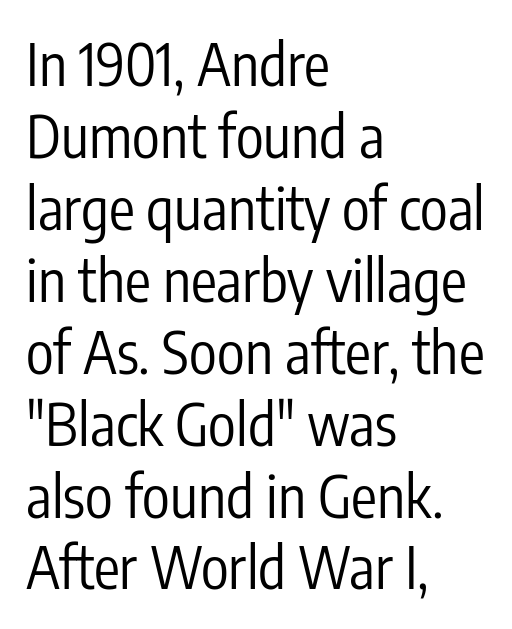
The image shows 58 px regular-weight, condensed sans-serif type, upright; set left-aligned, line spacing 1.24x, normal letter spacing, not underlined; low stroke contrast and a medium x-height.
